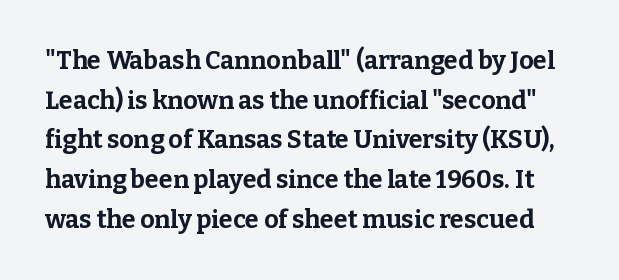
The image shows 25 px bold type, upright; set normal line spacing (1.59x), normal letter spacing, not underlined.
